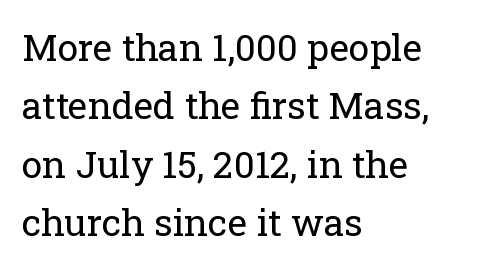
The image shows 37 px regular-weight serif type, upright; set left-aligned, normal line spacing (1.58x), normal letter spacing, not underlined; low stroke contrast and a medium x-height.
